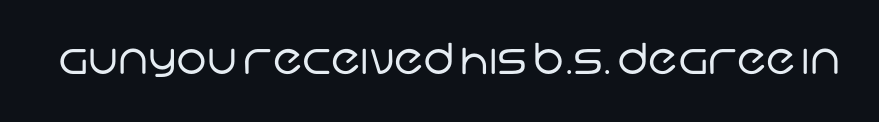
No word sits above an underline. The typesetting does not lean heavy: it is not bold. The rendering uses natural spacing where letterforms have individual widths. Honestly, the letter spacing is just normal — you wouldn't notice it. This rendering employs a face without finishing strokes, i.e., a sans-serif.
